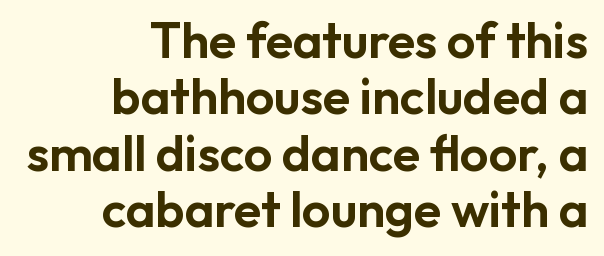
What kind of face is this? One without serifs — a sans. Every character sits straight up, as roman type does. What's the leading like? Squeezed, with rows nearly overlapping. Observe the ordinary spacing: letters are neighbours, not strangers. The rendering uses natural spacing where letterforms have individual widths. The area under the type is left untouched.
